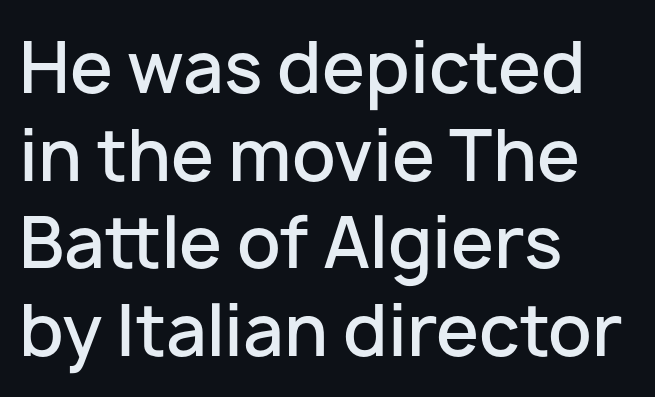
Q: Is the text bold? A: Semi-bold.
Q: Is the text italic (slanted)? A: No, it is upright.
Q: Is the typeface a serif or a sans-serif typeface? A: Sans-serif.
Q: Is the text underlined? A: No.
Q: How is the paragraph aligned? A: Left-aligned.
Q: Is the spacing between letters normal or unusually wide? A: Normal.
Q: Is the spacing between lines tight, normal or loose? A: Normal.
Q: Width (condensed, normal, or wide)? A: Normal.
Q: Stroke contrast? A: Low.
Q: x-height? A: Medium.
Q: Monospaced? A: No.
